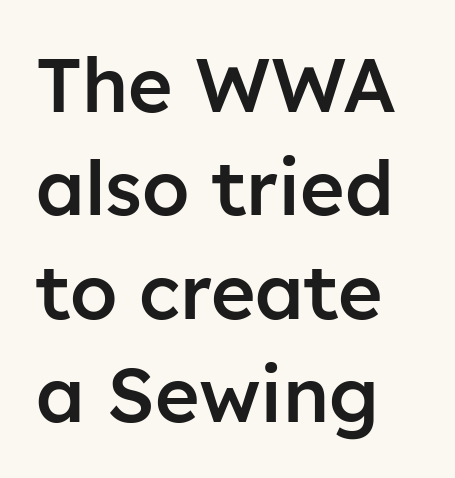
The image shows 76 px semibold sans-serif type, upright; set left-aligned, normal line spacing (1.36x), normal letter spacing, not underlined; low stroke contrast and a medium x-height.
